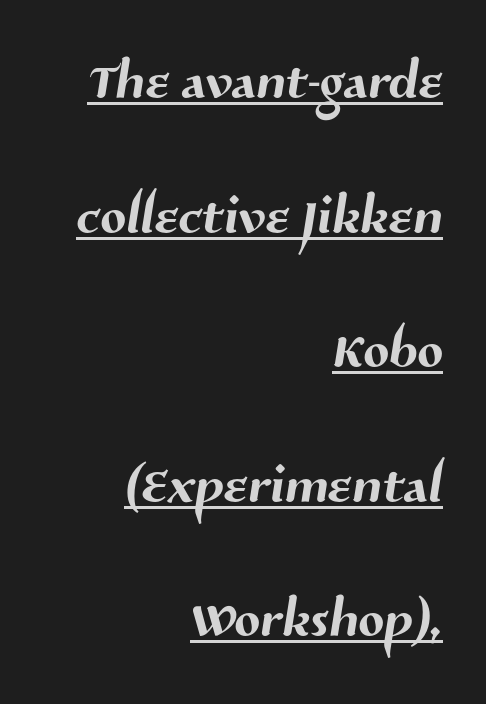
A flush-right, rag-left setting is used for this passage. Underline: present. Each letter keeps its own natural width here, so spacing adapts to shape. Default kerning and tracking; the words read as compact shapes. The typeface chosen for these lines omits serifs.
